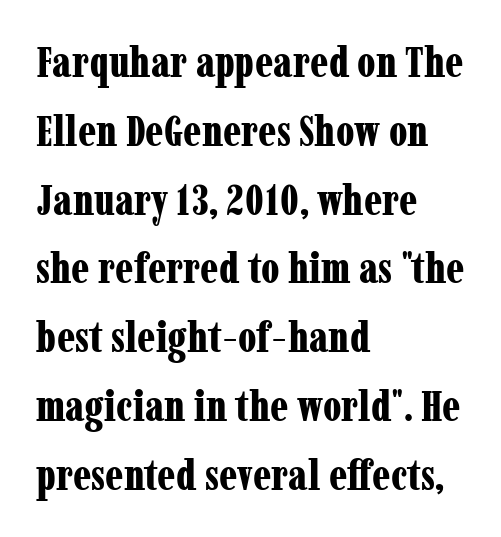
The image shows 43 px bold, condensed serif type, upright; set left-aligned, normal line spacing (1.6x), normal letter spacing, not underlined; low stroke contrast and a medium x-height.
